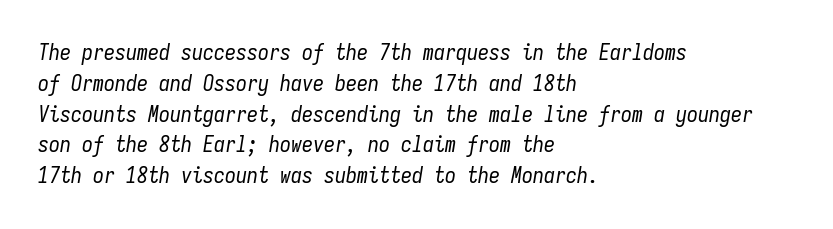
Q: Is the text bold? A: No.
Q: Is the text italic (slanted)? A: Yes, it leans right by about 9 degrees.
Q: Is the text underlined? A: No.
Q: How is the paragraph aligned? A: Left-aligned.
Q: Is the spacing between letters normal or unusually wide? A: Normal.
Q: Is the spacing between lines tight, normal or loose? A: Normal.
